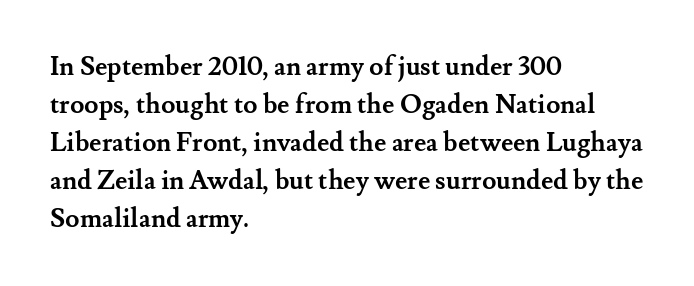
{"italic": "no", "bold": "yes", "underline": "no", "align": "left", "line_spacing": "normal", "line_spacing_ratio": 1.46, "letter_spacing": "normal", "letter_spacing_em": 0.0, "glyph_px": 26}
